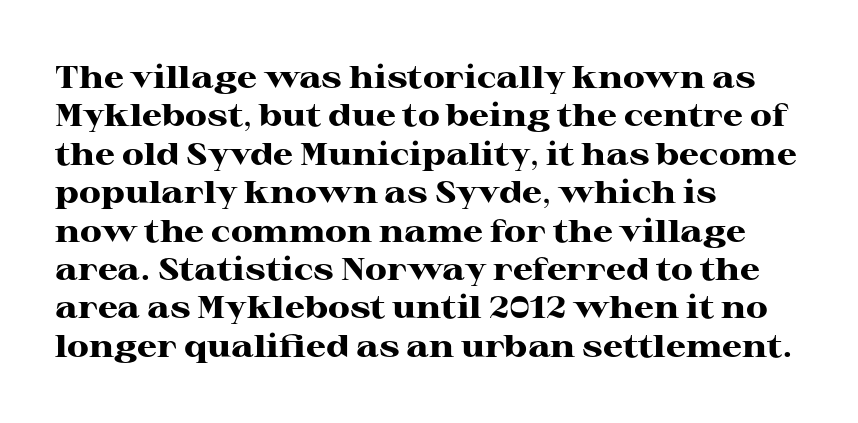
{"serif": "yes", "italic": "no", "bold": "yes", "weight": "heavy", "width": "wide", "stroke_contrast": "high", "x_height": "medium", "monospaced": "no", "underline": "no", "align": "left", "line_spacing_ratio": 1.2, "letter_spacing": "normal", "letter_spacing_em": 0.0, "glyph_px": 32}
